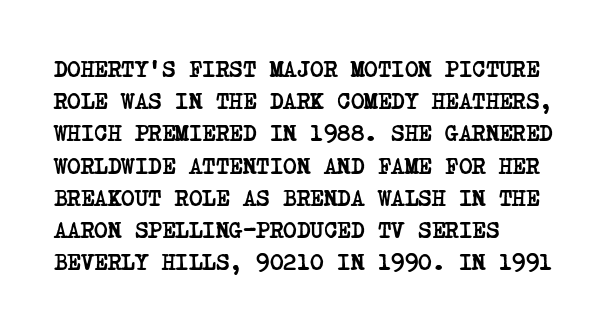
The paragraph shown leans on its left margin. The block of text has a typical density, with ordinary space between rows. Tracking value appears to be zero — textbook default spacing. Nobody drew a line under any word here. The typesetting leans heavy: a genuine bold.
